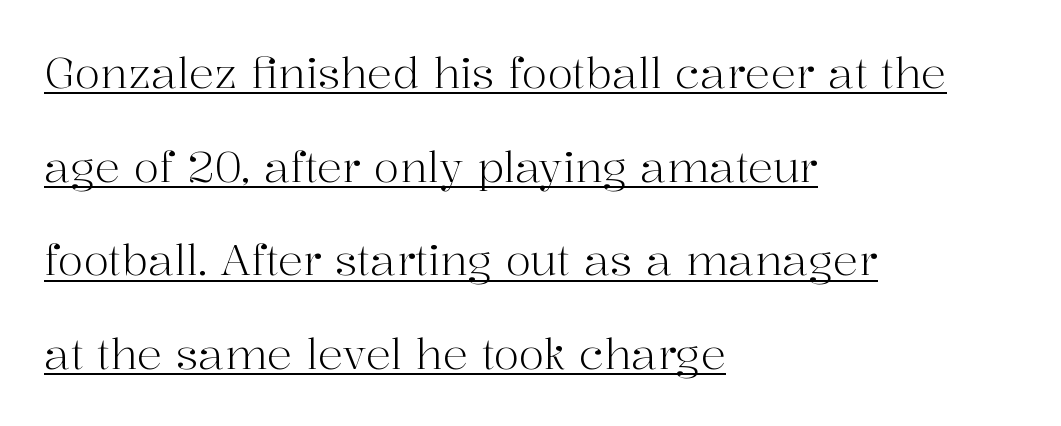
The lines in this sample share a left origin and differ only in where they stop. The face used here appears with an underline applied. No italicization has been applied; the sample stays upright. Is there much room between lines? Yes — plenty of vertical air separates them.
